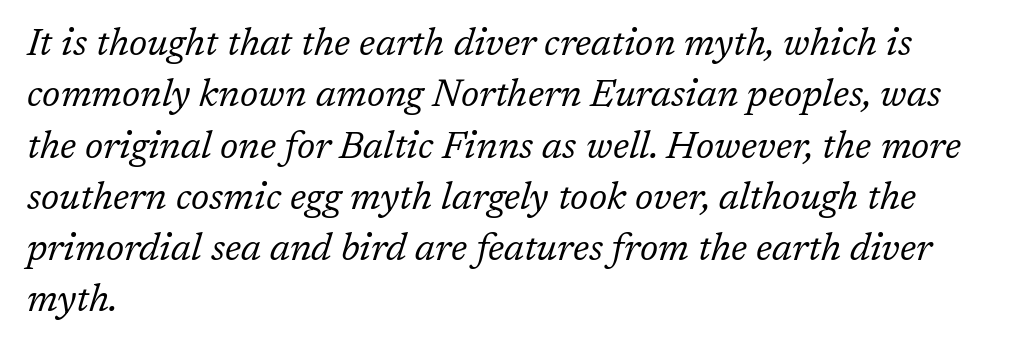
Q: Is the text bold? A: No.
Q: Is the text italic (slanted)? A: Yes, it leans right by about 17 degrees.
Q: Is the typeface a serif or a sans-serif typeface? A: Serif.
Q: Is the text underlined? A: No.
Q: How is the paragraph aligned? A: Left-aligned.
Q: Is the spacing between letters normal or unusually wide? A: Normal.
Q: Is the spacing between lines tight, normal or loose? A: Normal.
Q: Width (condensed, normal, or wide)? A: Normal.
Q: Stroke contrast? A: Low.
Q: x-height? A: Medium.
Q: Monospaced? A: No.
